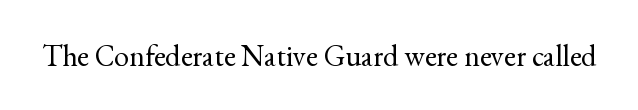
{"serif": "yes", "italic": "no", "bold": "no", "weight": "regular", "width": "normal", "x_height": "small", "monospaced": "no", "underline": "no", "letter_spacing": "normal", "letter_spacing_em": 0.0, "glyph_px": 30}
